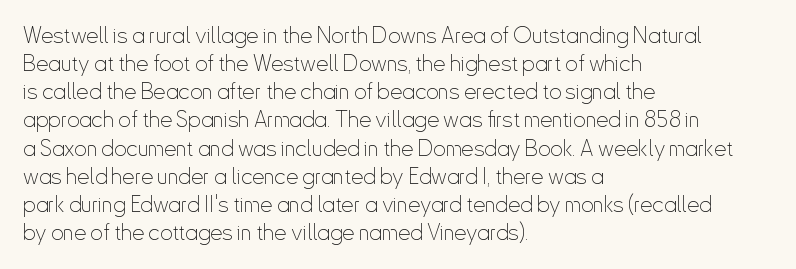
Q: Is the text bold? A: No.
Q: Is the text italic (slanted)? A: No, it is upright.
Q: Is the text underlined? A: No.
Q: How is the paragraph aligned? A: Left-aligned.
Q: Is the spacing between letters normal or unusually wide? A: Normal.
Q: Is the spacing between lines tight, normal or loose? A: Normal.
